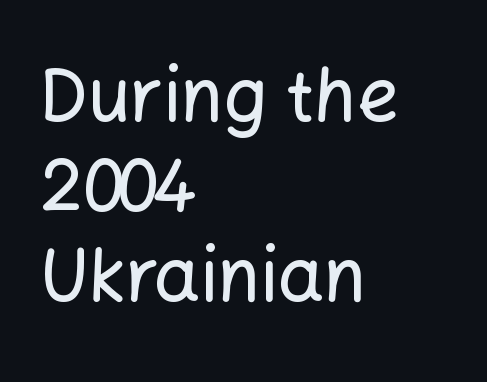
The image shows 73 px sans-serif type, upright; set left-aligned, line spacing 1.23x, normal letter spacing, not underlined; low stroke contrast and a medium x-height.
